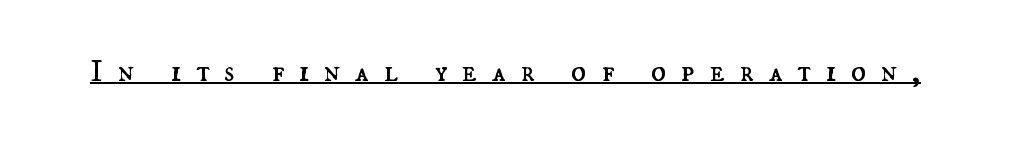
The font sits on the lighter half of the weight spectrum, regular included. A rule runs beneath these lines of type. Spacing verdict: proportional, widths tailored to each character. Posture: straight, roman, zero tilt.
